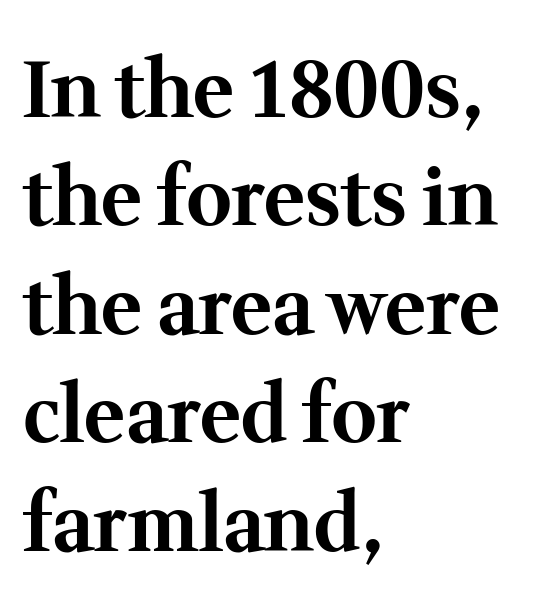
The image shows 78 px bold serif type, upright; set left-aligned, normal line spacing (1.39x), normal letter spacing, not underlined; medium stroke contrast and a medium x-height.
